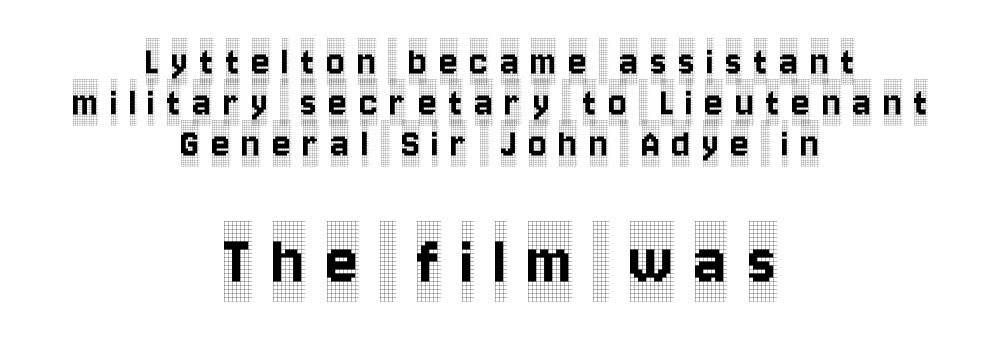
{"serif": "yes", "italic": "no", "width": "condensed", "x_height": "large", "monospaced": "no", "underline": "no", "align": "center", "line_spacing": "tight", "line_spacing_ratio": 0.95, "letter_spacing": "wide", "letter_spacing_em": 0.28, "larger_block": "second", "size_ratio": 1.74, "glyph_px": 75}
